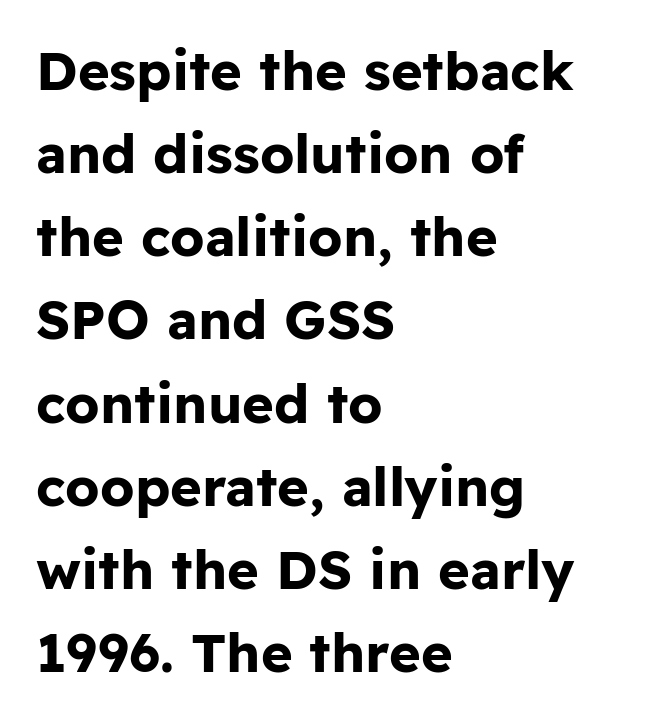
Q: Is the text bold? A: Yes.
Q: Is the text italic (slanted)? A: No, it is upright.
Q: Is the typeface a serif or a sans-serif typeface? A: Sans-serif.
Q: Is the text underlined? A: No.
Q: How is the paragraph aligned? A: Left-aligned.
Q: Is the spacing between letters normal or unusually wide? A: Normal.
Q: Is the spacing between lines tight, normal or loose? A: Normal.
Q: Width (condensed, normal, or wide)? A: Normal.
Q: Stroke contrast? A: Low.
Q: x-height? A: Medium.
Q: Monospaced? A: No.
